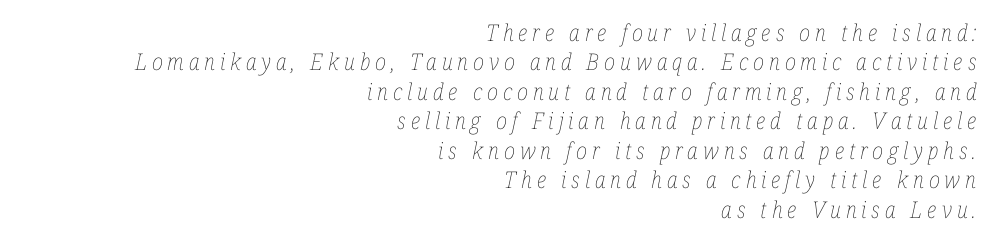
Q: Is the text bold? A: No.
Q: Is the text italic (slanted)? A: Yes, it leans right by about 12 degrees.
Q: Is the text underlined? A: No.
Q: How is the paragraph aligned? A: Right-aligned.
Q: Is the spacing between letters normal or unusually wide? A: Unusually wide.
Q: Is the spacing between lines tight, normal or loose? A: Normal.
